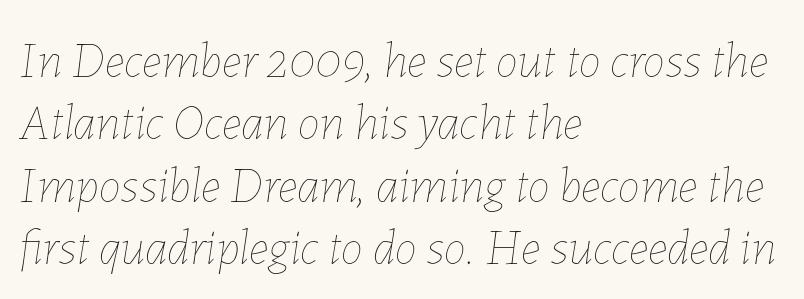
Descenders are the only things crossing below the line. One glance says typical: line gaps are just what's usual. This sample has the flowing, uneven cadence of proportional lettering. Between one letter and the next there's only the usual sliver of space.
